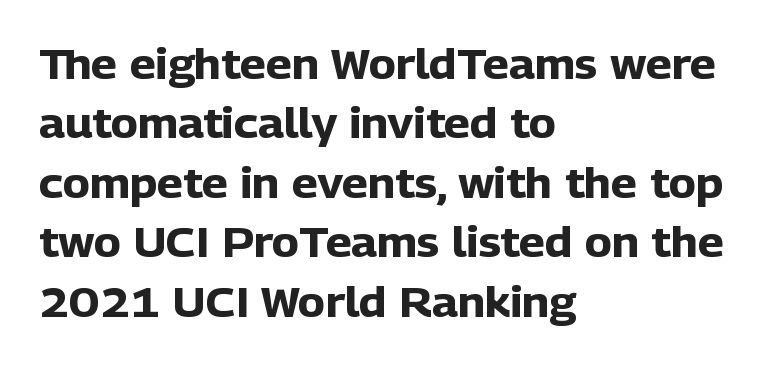
Q: Is the text bold? A: Yes.
Q: Is the text italic (slanted)? A: No, it is upright.
Q: Is the typeface a serif or a sans-serif typeface? A: Sans-serif.
Q: Is the text underlined? A: No.
Q: How is the paragraph aligned? A: Left-aligned.
Q: Is the spacing between letters normal or unusually wide? A: Normal.
Q: Is the spacing between lines tight, normal or loose? A: Normal.
Q: Width (condensed, normal, or wide)? A: Normal.
Q: Stroke contrast? A: Low.
Q: x-height? A: Medium.
Q: Monospaced? A: No.
